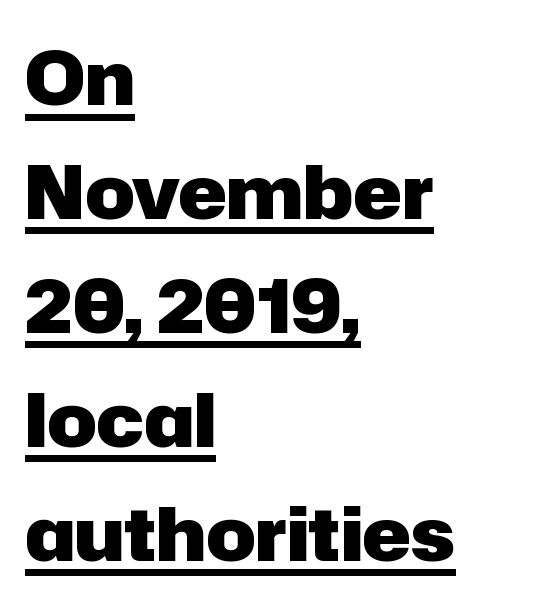
The image shows 73 px heavy sans-serif type, upright; set left-aligned, normal line spacing (1.56x), normal letter spacing, underlined; low stroke contrast and a medium x-height.
